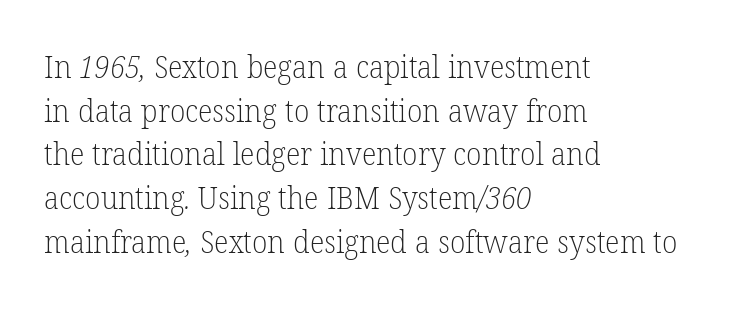
The image shows 31 px light serif type; set left-aligned, normal line spacing (1.41x), normal letter spacing, not underlined; low stroke contrast and a medium x-height.
